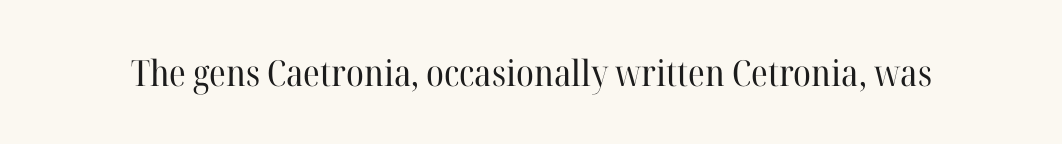
{"serif": "yes", "italic": "no", "bold": "no", "weight": "regular", "width": "normal", "stroke_contrast": "high", "x_height": "medium", "monospaced": "no", "underline": "no", "letter_spacing": "normal", "letter_spacing_em": 0.0, "glyph_px": 36}
